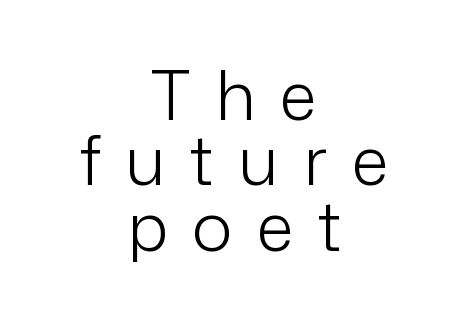
Notice how descenders almost collide with the ascenders below — that's tight leading. Each stroke keeps to a modest, everyday thickness or less. In CSS terms this would be text-align: center. Varying glyph widths throughout — classic text-font behaviour.
